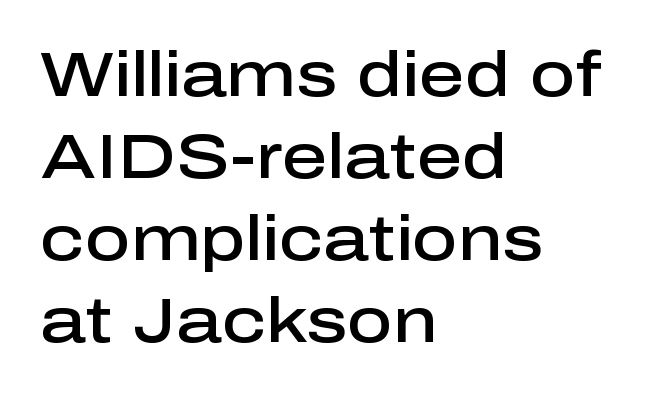
{"serif": "no", "italic": "no", "bold": "semi", "weight": "semibold", "width": "normal", "stroke_contrast": "low", "x_height": "medium", "monospaced": "no", "underline": "no", "align": "left", "line_spacing": "normal", "line_spacing_ratio": 1.3, "letter_spacing": "normal", "letter_spacing_em": 0.0, "glyph_px": 63}
